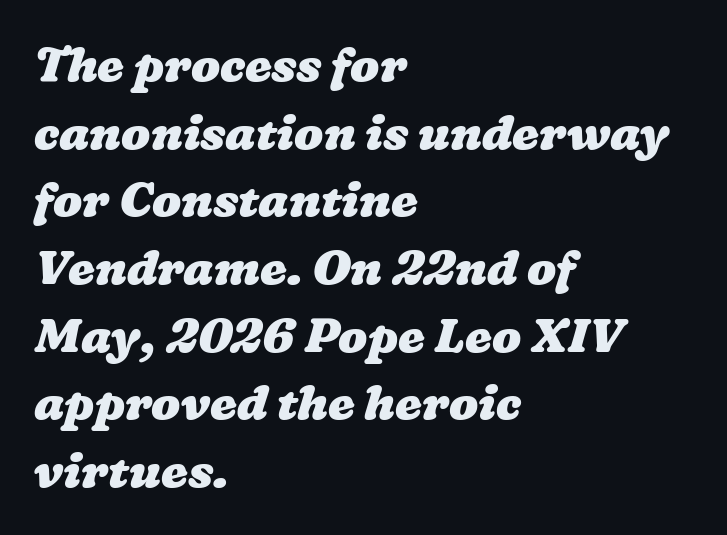
The image shows 48 px heavy, wide type; set left-aligned, normal line spacing (1.41x), normal letter spacing, not underlined; low stroke contrast and a medium x-height.
